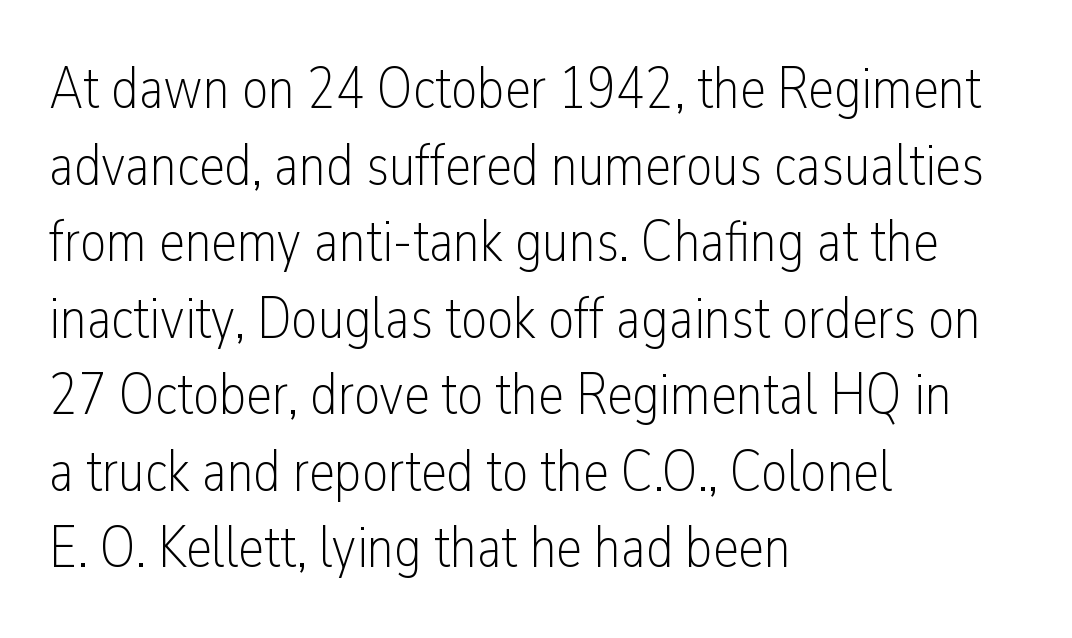
The letters advance in unequal steps, a hallmark of proportional type. Rule under the text: the space is simply empty. Observe the absence of serifs on each vertical stroke in this sample. The font sits on the lighter half of the weight spectrum, regular included. Short and long lines alike share a common starting point at left.
